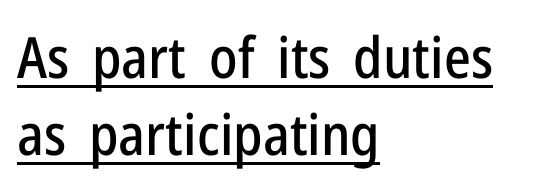
The image shows 57 px condensed sans-serif type, upright; set left-aligned, normal line spacing (1.35x), normal letter spacing, underlined; low stroke contrast and a medium x-height.
